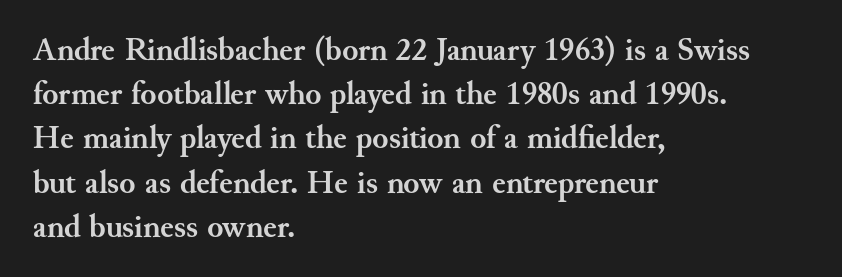
Q: Is the text bold? A: Yes.
Q: Is the text italic (slanted)? A: No, it is upright.
Q: Is the typeface a serif or a sans-serif typeface? A: Serif.
Q: Is the text underlined? A: No.
Q: How is the paragraph aligned? A: Left-aligned.
Q: Is the spacing between letters normal or unusually wide? A: Normal.
Q: Is the spacing between lines tight, normal or loose? A: Normal.
Q: Width (condensed, normal, or wide)? A: Normal.
Q: Stroke contrast? A: Medium.
Q: x-height? A: Small.
Q: Monospaced? A: No.
